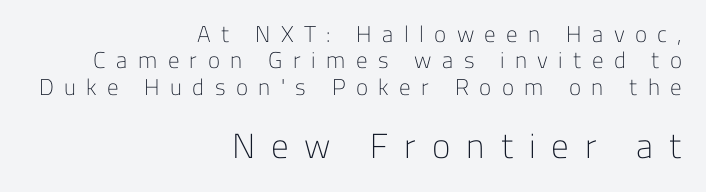
Are there feet on the stems? There aren't — it's a sans. Which margin do the lines hug? The right one — the left edge is uneven. Nothing heavy about these letters — not bold at all. Very little white space separates one row of letters from the next. The passage shown is not underscored anywhere. These lines were composed using upright roman letters.
